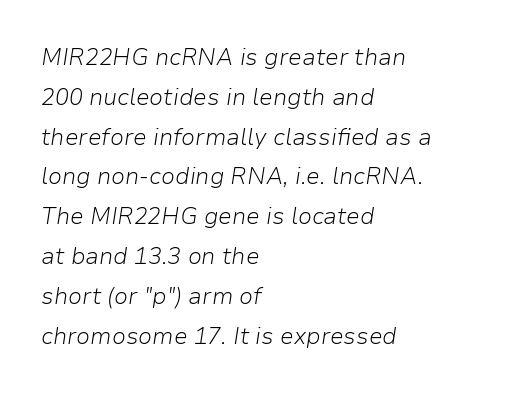
Italic? Definitely — the glyphs are oblique. Short note: letters normally spaced. Summary of weight: not heavy and not bold. Glance below the letters and you will spot only blank space. A student would call this left alignment; a typographer would say flush left, rag right.
